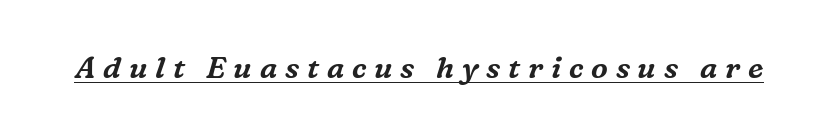
Q: Is the text italic (slanted)? A: Yes, it leans right by about 16 degrees.
Q: Is the typeface a serif or a sans-serif typeface? A: Serif.
Q: Is the text underlined? A: Yes.
Q: Is the spacing between letters normal or unusually wide? A: Unusually wide.
Q: Width (condensed, normal, or wide)? A: Normal.
Q: Stroke contrast? A: Medium.
Q: x-height? A: Medium.
Q: Monospaced? A: No.
